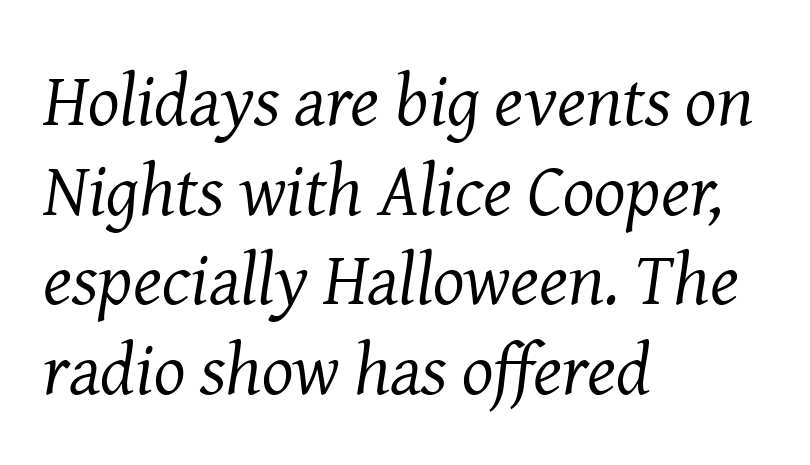
The image shows 74 px regular-weight serif type, italic (leaning right); set left-aligned, line spacing 1.21x, normal letter spacing, not underlined; medium stroke contrast and a medium x-height.
